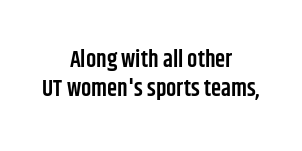
Q: Is the text bold? A: Semi-bold.
Q: Is the text italic (slanted)? A: No, it is upright.
Q: Is the text underlined? A: No.
Q: How is the paragraph aligned? A: Centered.
Q: Is the spacing between letters normal or unusually wide? A: Normal.
Q: Is the spacing between lines tight, normal or loose? A: Normal.
